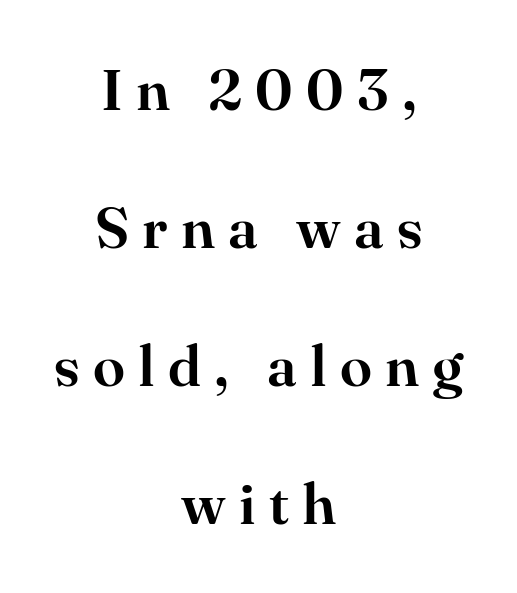
Q: Is the text italic (slanted)? A: No, it is upright.
Q: Is the typeface a serif or a sans-serif typeface? A: Serif.
Q: Is the text underlined? A: No.
Q: How is the paragraph aligned? A: Centered.
Q: Is the spacing between letters normal or unusually wide? A: Unusually wide.
Q: Is the spacing between lines tight, normal or loose? A: Loose.
Q: Width (condensed, normal, or wide)? A: Normal.
Q: Stroke contrast? A: High.
Q: x-height? A: Small.
Q: Monospaced? A: No.
